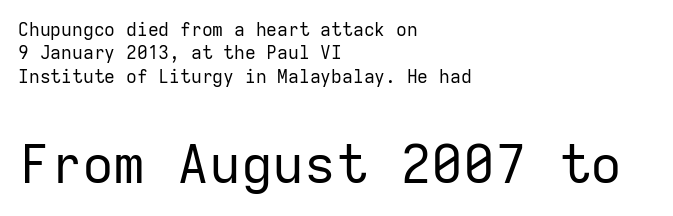
Which of the two is more prominent by size? The second, at the bottom. Stem width sits at or under what a default text font uses. Is the letter spacing exaggerated? No — it looks like the ordinary default. A typesetter would call this monospace, since all characters share one set width. Rendered with straight, roman letterforms.
